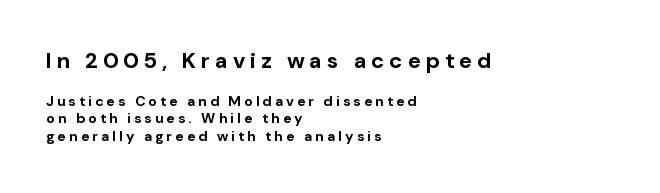
The image shows 22 px bold type, upright; set left-aligned, normal line spacing (1.27x), unusually wide letter spacing (+0.22 em), not underlined; the first (top) block is 1.57x larger.
